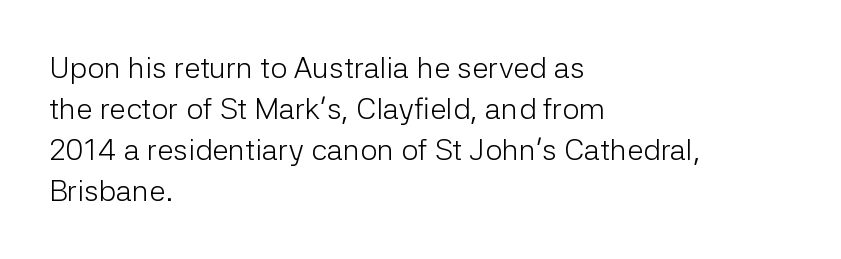
The image shows 30 px light sans-serif type, upright; set left-aligned, normal line spacing (1.37x), normal letter spacing, not underlined; low stroke contrast and a medium x-height.
